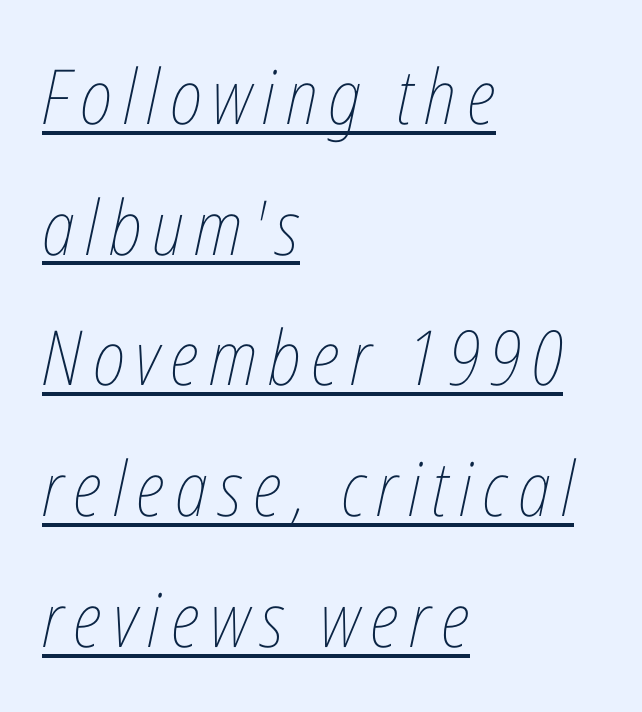
The image shows 76 px thin, condensed type, italic (leaning right); set left-aligned, line spacing 1.72x, underlined; low stroke contrast and a medium x-height.
